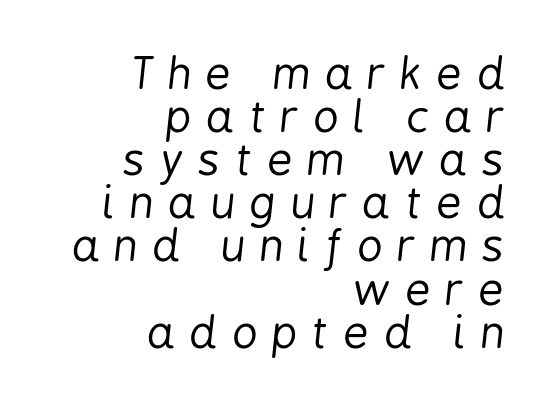
Q: Is the text bold? A: No.
Q: Is the text italic (slanted)? A: Yes, it leans right by about 6 degrees.
Q: Is the text underlined? A: No.
Q: How is the paragraph aligned? A: Right-aligned.
Q: Is the spacing between letters normal or unusually wide? A: Unusually wide.
Q: Is the spacing between lines tight, normal or loose? A: Tight.
Q: Width (condensed, normal, or wide)? A: Condensed.
Q: Stroke contrast? A: Low.
Q: x-height? A: Medium.
Q: Monospaced? A: No.
